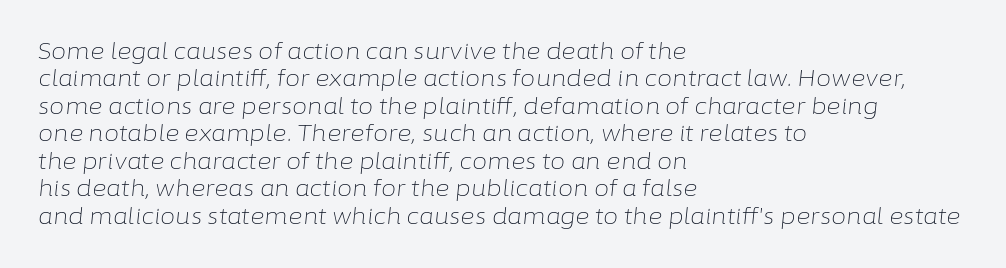
Compared with ordinary roman type, these characters are visibly tilted. The typeface has the unassuming heft of standard copy or less. Layout note: lines flush left. The strip under each line holds only bare page. The line-height multiplier appears to be the usual default. This sample uses plain, unmodified letter spacing.
